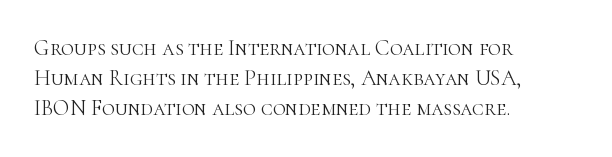
{"italic": "no", "bold": "no", "underline": "no", "align": "left", "line_spacing": "normal", "line_spacing_ratio": 1.37, "letter_spacing": "normal", "letter_spacing_em": 0.0, "glyph_px": 22}
